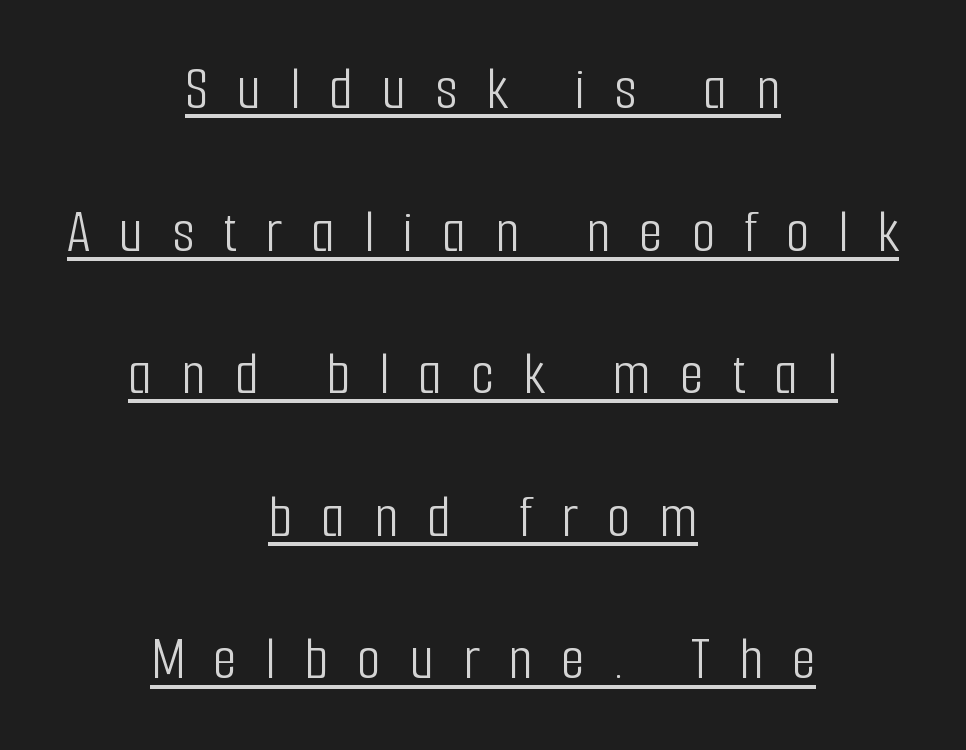
The image shows 62 px light, condensed sans-serif type, upright; set centered, loose line spacing (2.3x), unusually wide letter spacing (+0.46 em), underlined; low stroke contrast and a medium x-height.
